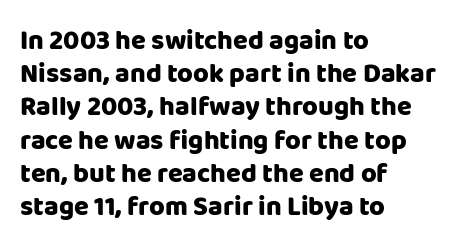
The image shows 27 px bold type, upright; set left-aligned, line spacing 1.23x, normal letter spacing, not underlined.
